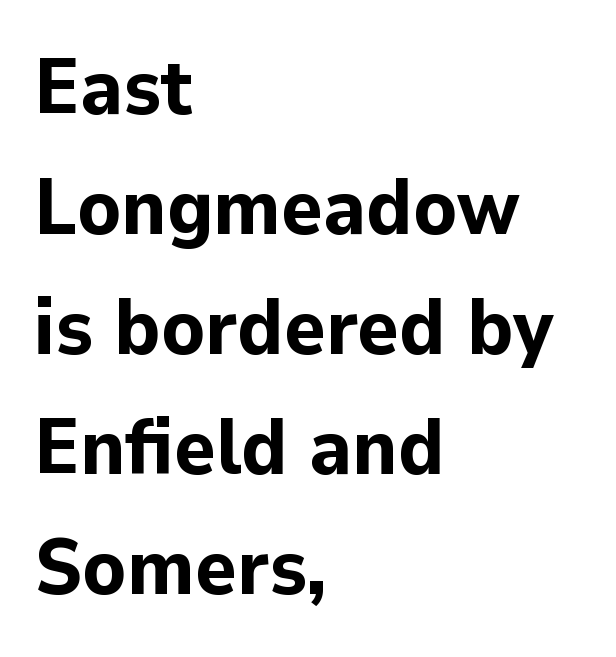
{"serif": "no", "italic": "no", "bold": "yes", "weight": "bold", "width": "normal", "stroke_contrast": "low", "x_height": "medium", "monospaced": "no", "underline": "no", "align": "left", "line_spacing": "normal", "line_spacing_ratio": 1.52, "letter_spacing": "normal", "letter_spacing_em": 0.0, "glyph_px": 79}
